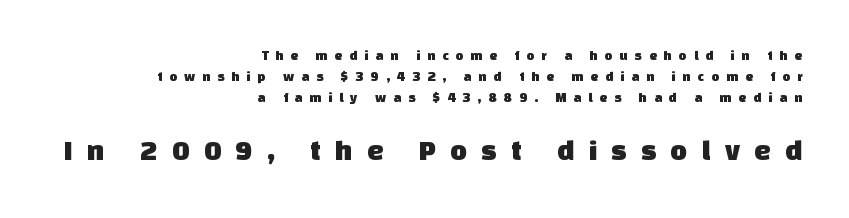
Q: Is the typeface a serif or a sans-serif typeface? A: Sans-serif.
Q: Is the text underlined? A: No.
Q: How is the paragraph aligned? A: Right-aligned.
Q: Is the spacing between letters normal or unusually wide? A: Unusually wide.
Q: Is the spacing between lines tight, normal or loose? A: Normal.
Q: Which block of text is set in a larger size, the first (top) or the second (bottom)? A: The second (bottom) one.
Q: Width (condensed, normal, or wide)? A: Normal.
Q: Stroke contrast? A: Low.
Q: x-height? A: Large.
Q: Monospaced? A: No.
